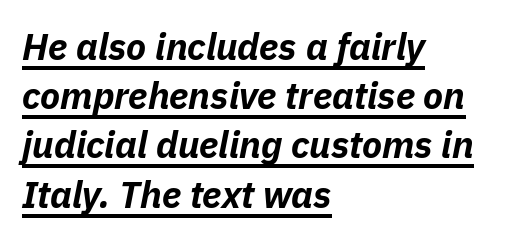
The rendering uses natural spacing where letterforms have individual widths. Is there an underline? Yes — a line sits under the letters. The horizontal fit of the characters is conventional and even. Its strokes are broad and dark, the hallmark of bold type.
